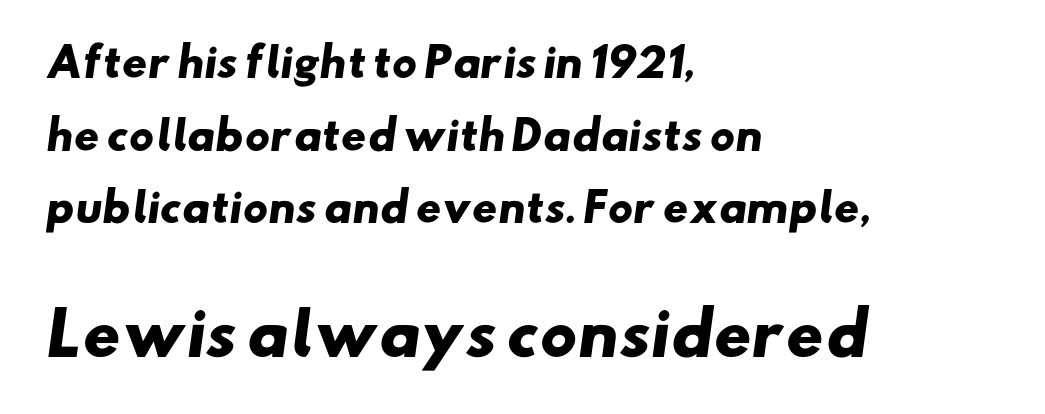
The image shows 58 px heavy, wide sans-serif type; set left-aligned, line spacing 1.86x, normal letter spacing, not underlined; the second (bottom) block is 1.49x larger; low stroke contrast and a small x-height.
